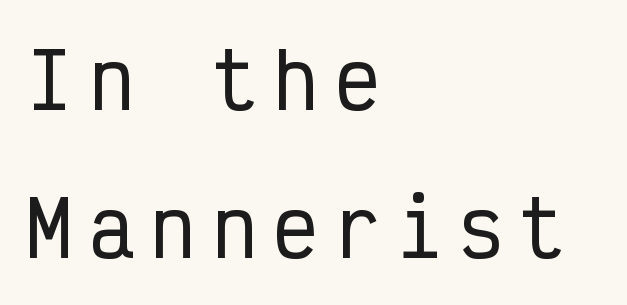
The image shows 75 px condensed sans-serif type, upright, monospaced; set left-aligned, loose line spacing (1.98x), unusually wide letter spacing (+0.22 em), not underlined; low stroke contrast and a medium x-height.
